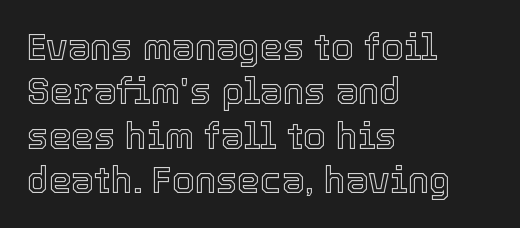
The face used here is rendered with its standard letterfit. Posture: upright roman. The rag falls on the right side of this text block. Quick note: underline off. These lines are rendered in a variable-pitch font.
